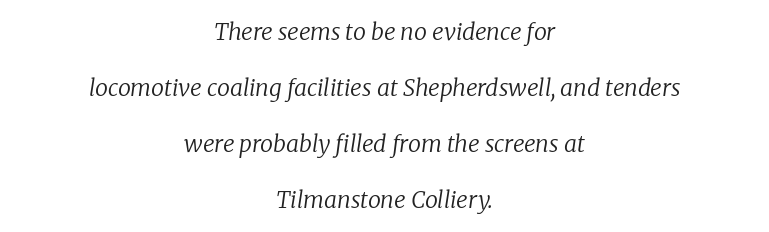
Each line is balanced around a shared central axis. Letters rest on an invisible, unmarked baseline. Stem width sits at or under what a default text font uses. Emphasis-style slanted type is in use.
